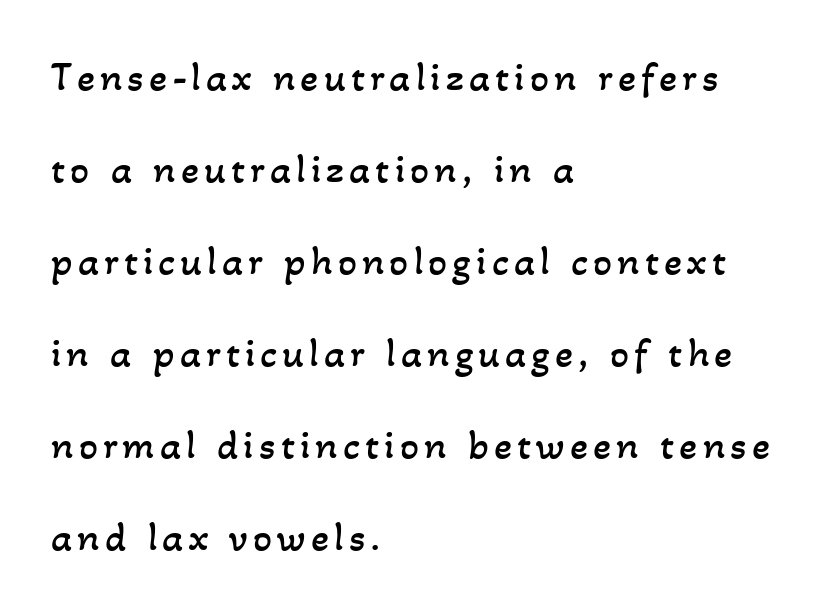
You could not count columns in this text — the font is proportionally spaced. Vertical spacing — loose. Glance below the letters and you will spot only blank space. The letters look calm and open, with moderate or lighter stems. These lines stack with their left ends in a neat column.
